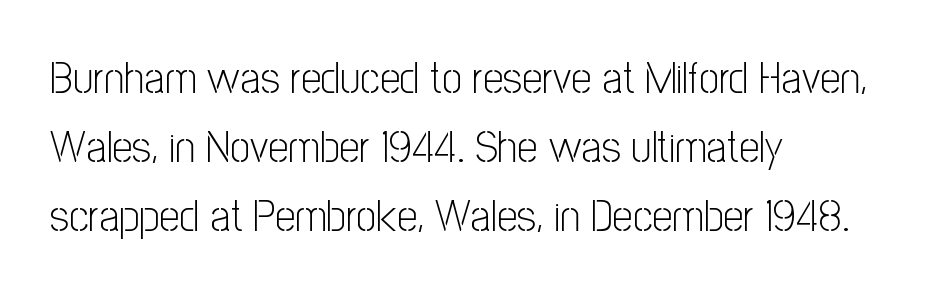
Leading matches the norm, producing a regular column. Leftover space on each line is placed entirely after the last word. These lines are rendered in a variable-pitch font. The passage shown is typeset with a sans-serif family. The typesetting does not lean heavy: it is not bold. Every character sits straight up, as roman type does.
